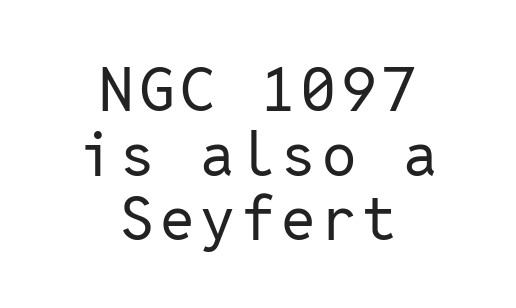
The image shows 61 px regular-weight sans-serif type, upright, monospaced; set centered, tight line spacing (1.06x), not underlined; low stroke contrast and a medium x-height.
